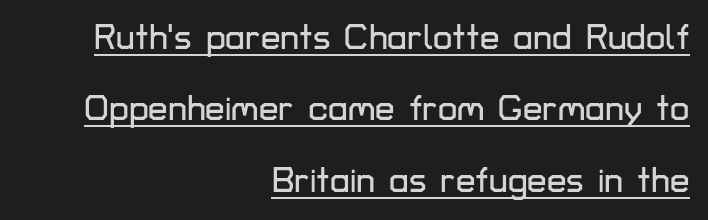
{"serif": "no", "italic": "no", "width": "normal", "stroke_contrast": "low", "x_height": "medium", "monospaced": "no", "underline": "yes", "align": "right", "line_spacing": "loose", "line_spacing_ratio": 2.04, "letter_spacing": "normal", "letter_spacing_em": 0.0, "glyph_px": 35}
